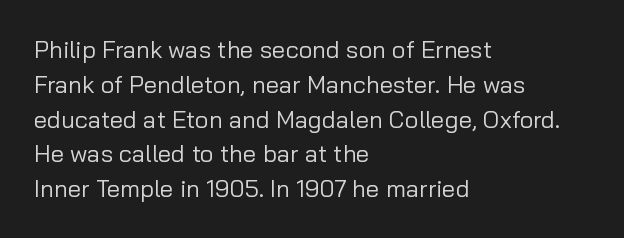
Q: Is the text bold? A: No.
Q: Is the text italic (slanted)? A: No, it is upright.
Q: Is the text underlined? A: No.
Q: How is the paragraph aligned? A: Left-aligned.
Q: Is the spacing between letters normal or unusually wide? A: Normal.
Q: Is the spacing between lines tight, normal or loose? A: Normal.
